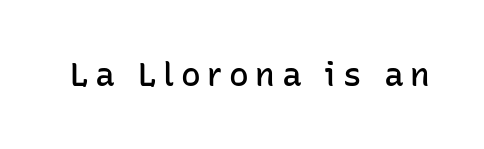
The image shows 33 px semibold sans-serif type, upright; set unusually wide letter spacing (+0.2 em), not underlined; low stroke contrast and a medium x-height.
